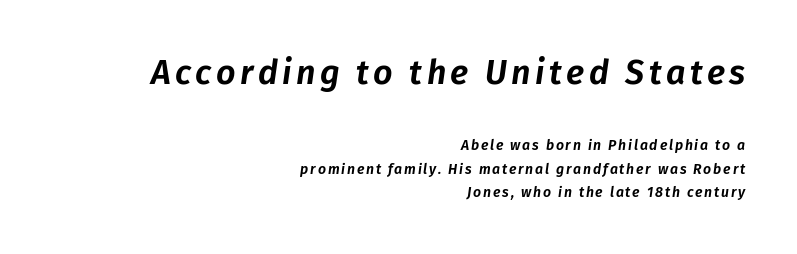
Is this a fixed-width face? No — the glyphs have proportional, varying widths. The rendering applies a slant to the glyphs. Each line ends at the same right margin while the left side varies. Lines of text with bare space underneath. The rendering shrinks the type as you move from the upper chunk to the lower.
